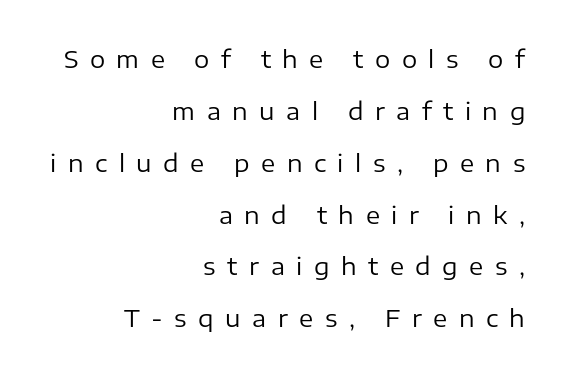
The image shows 24 px text type, upright; set right-aligned, loose line spacing (2.16x), unusually wide letter spacing (+0.48 em), not underlined.
